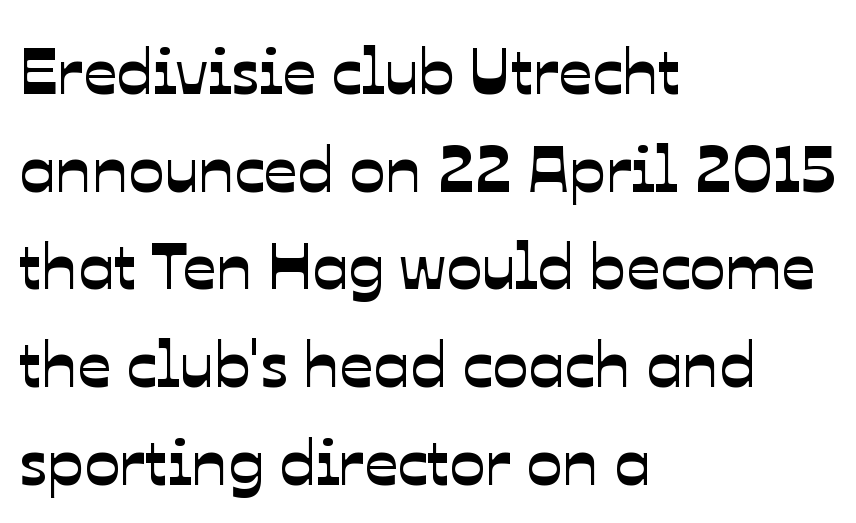
The image shows 66 px sans-serif type; set left-aligned, normal line spacing (1.48x), normal letter spacing, not underlined; low stroke contrast and a medium x-height.
